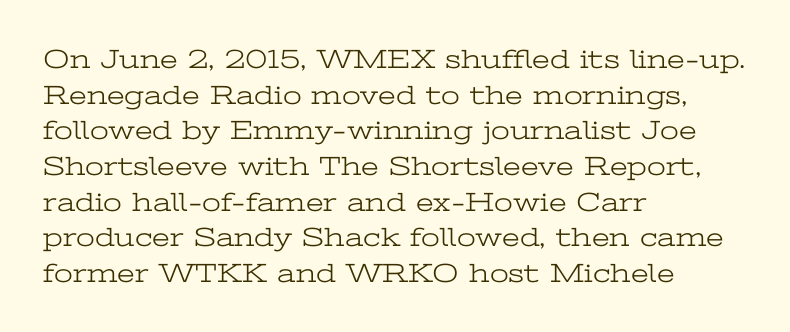
Notice how descenders clear the ascenders below comfortably — that's standard leading. Rule under the text: the space is simply empty. This rendering uses left alignment, leaving the right contour irregular. The type sits square on the baseline with zero lean. The font sits on the lighter half of the weight spectrum, regular included. The gaps between neighbouring characters are ordinary and unremarkable.
